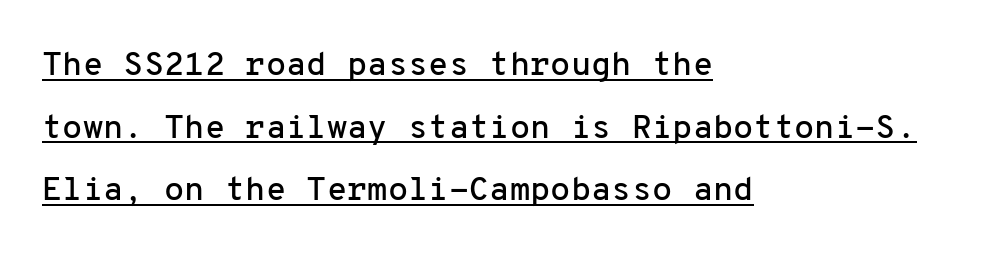
Baseline-to-baseline distance is far greater than the letter height. Font category for this specimen: sans-serif. Italic: no, the glyphs are upright roman. This rendering leaves character spacing at its baseline value. Typeset ragged right — the left edge is the straight one. The face used here appears with an underline applied.
